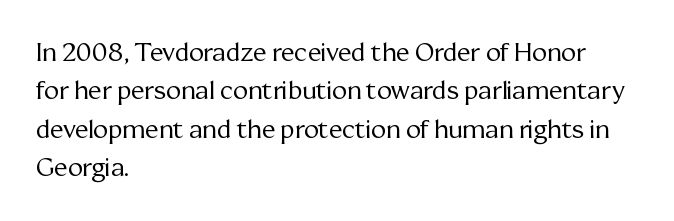
{"italic": "no", "bold": "no", "underline": "no", "align": "left", "line_spacing": "normal", "line_spacing_ratio": 1.54, "letter_spacing": "normal", "letter_spacing_em": 0.0, "glyph_px": 25}
